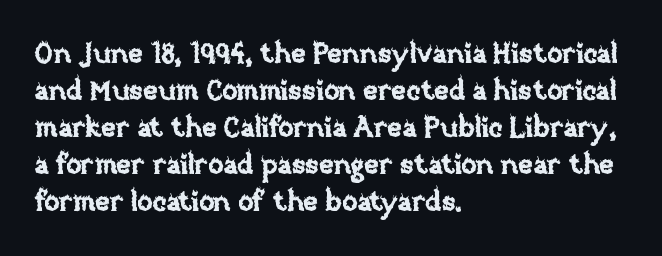
{"italic": "no", "width": "normal", "stroke_contrast": "low", "x_height": "large", "monospaced": "no", "underline": "no", "align": "left", "line_spacing": "normal", "line_spacing_ratio": 1.32, "letter_spacing": "normal", "letter_spacing_em": 0.0, "glyph_px": 28}
